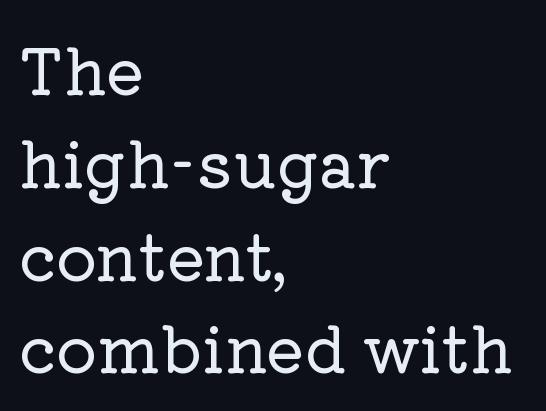
The image shows 64 px serif type, upright; set left-aligned, normal line spacing (1.45x), normal letter spacing, not underlined; low stroke contrast and a medium x-height.
